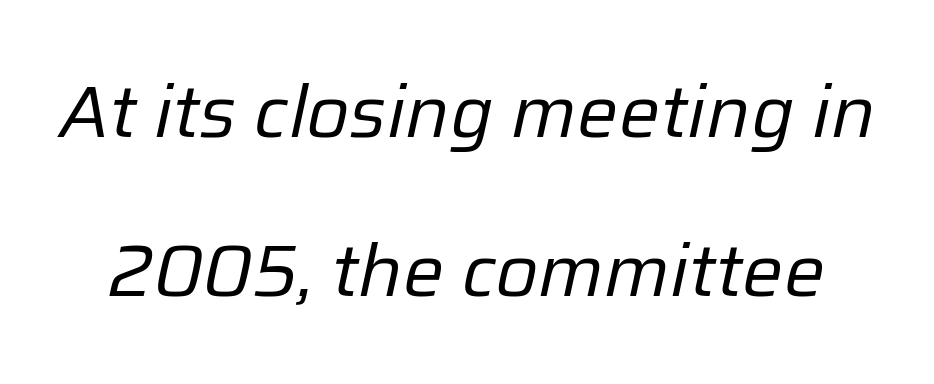
The image shows 73 px regular-weight type, italic (leaning right); set loose line spacing (2.18x), normal letter spacing, not underlined; low stroke contrast and a medium x-height.
